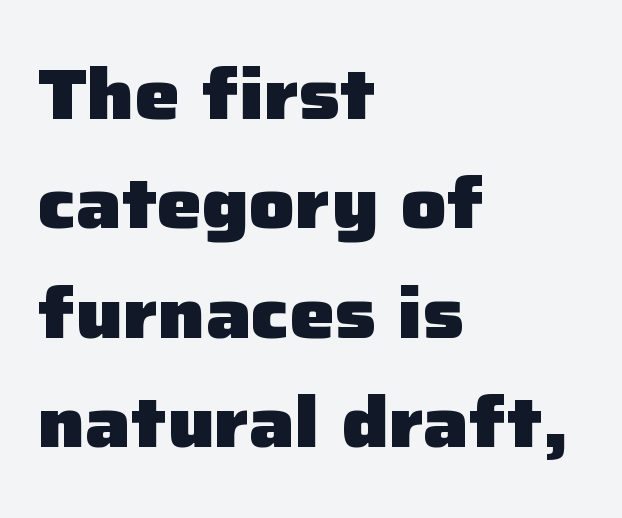
Q: Is the text bold? A: Yes.
Q: Is the text italic (slanted)? A: No, it is upright.
Q: Is the typeface a serif or a sans-serif typeface? A: Sans-serif.
Q: Is the text underlined? A: No.
Q: How is the paragraph aligned? A: Left-aligned.
Q: Is the spacing between letters normal or unusually wide? A: Normal.
Q: Is the spacing between lines tight, normal or loose? A: Normal.
Q: Width (condensed, normal, or wide)? A: Normal.
Q: Stroke contrast? A: Low.
Q: x-height? A: Medium.
Q: Monospaced? A: No.
